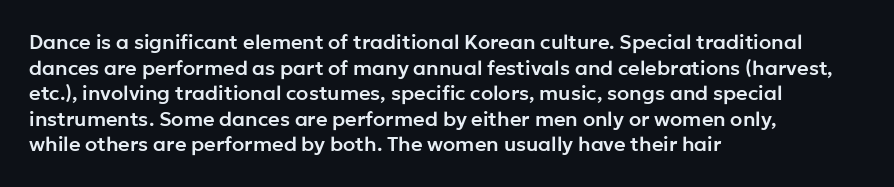
Nobody drew a line under any word here. Italic? Not at all — the glyphs are vertical. The rendering uses a moderate line-height, typical for paragraphs. You could call the tracking neutral — neither tight nor loose. This sample is left-justified, so line endings fall wherever the words run out.
